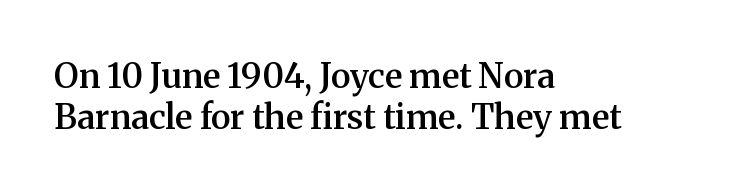
A typesetter would mark this as roman, not italic. The paragraph shown leans on its left margin. The characters display serif detailing at their extremities. Spacing verdict: proportional, widths tailored to each character. The letters are semibold — heavier than regular but short of a full bold. The type is set solid horizontally, with unmodified tracking.
